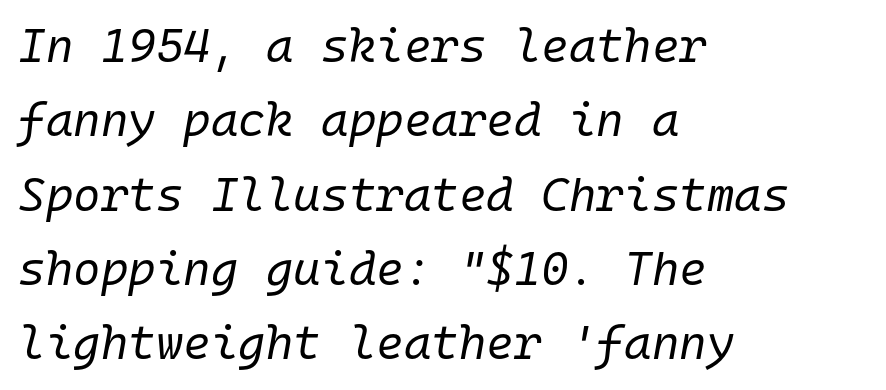
In terms of letterspacing, this is plain default setting. Glance below the letters and you will spot only blank space. Visually the block forms a straight wall on the left and a jagged coastline on the right. Does the lettering tilt? It does — this is italic. You could count columns in this text — the font is strictly monospaced. Stroke mass is kept to a normal reading level or below.
